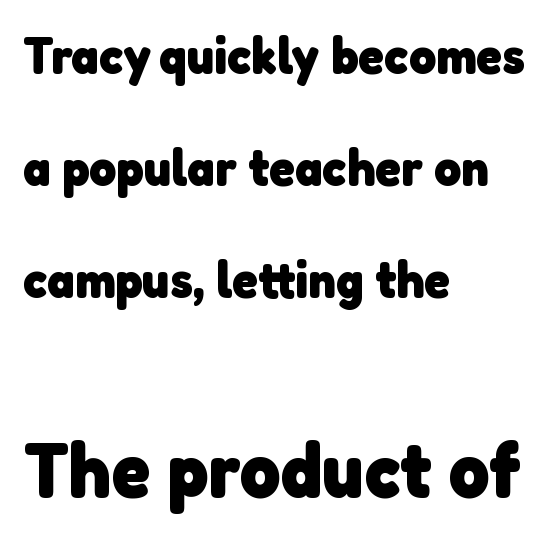
Which of the two is more prominent by size? The second, at the bottom. In terms of weight, the rendering is a true, heavy bold. You could not count columns in this text — the font is proportionally spaced. How are the letters spaced? Ordinarily, with no added tracking.
